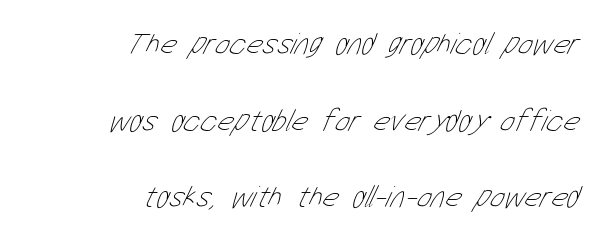
{"bold": "no", "weight": "thin", "width": "condensed", "stroke_contrast": "low", "x_height": "medium", "monospaced": "no", "underline": "no", "align": "right", "line_spacing": "loose", "line_spacing_ratio": 2.47, "letter_spacing": "normal", "letter_spacing_em": 0.0, "glyph_px": 31}
